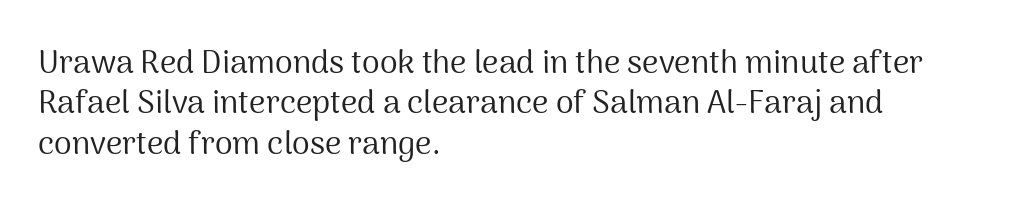
Alignment: flush left. Are there feet on the stems? There aren't — it's a sans. The rendering uses natural spacing where letterforms have individual widths. What's the leading like? Ordinary, nothing unusual. Vertical stems look standard width or narrower in stroke.
